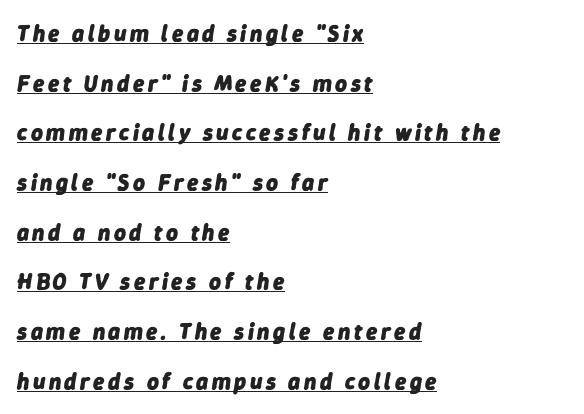
The image shows 23 px bold type, italic (leaning right); set left-aligned, loose line spacing (2.16x), underlined.
